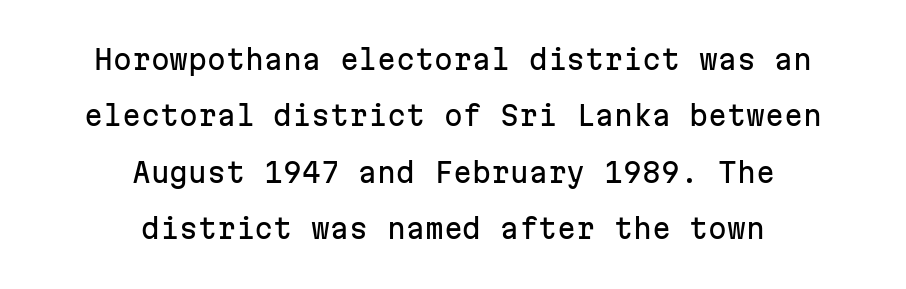
The image shows 27 px text type, upright; set centered, loose line spacing (2.09x), normal letter spacing, not underlined.
